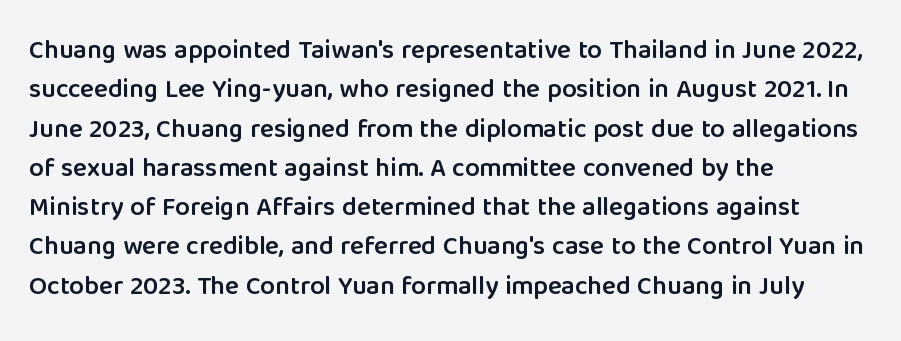
The image shows 26 px text type, upright; set left-aligned, normal line spacing (1.51x), normal letter spacing, not underlined.
